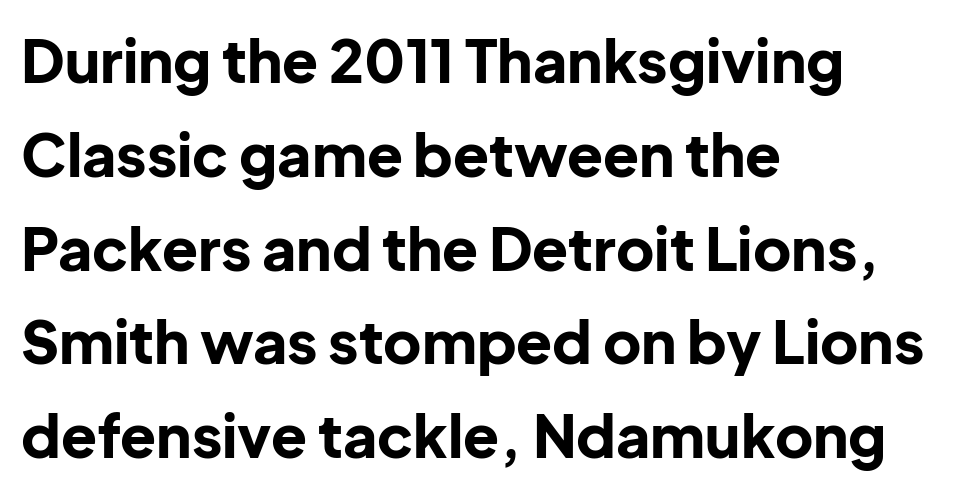
The image shows 59 px bold sans-serif type, upright; set left-aligned, normal line spacing (1.59x), normal letter spacing, not underlined; low stroke contrast and a medium x-height.
